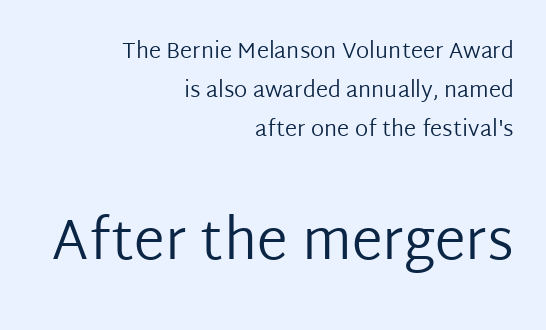
Q: Is the text bold? A: No.
Q: Is the text italic (slanted)? A: No, it is upright.
Q: Is the typeface a serif or a sans-serif typeface? A: Sans-serif.
Q: Is the text underlined? A: No.
Q: How is the paragraph aligned? A: Right-aligned.
Q: Is the spacing between letters normal or unusually wide? A: Normal.
Q: Which block of text is set in a larger size, the first (top) or the second (bottom)? A: The second (bottom) one.
Q: Width (condensed, normal, or wide)? A: Normal.
Q: Stroke contrast? A: Low.
Q: x-height? A: Medium.
Q: Monospaced? A: No.
